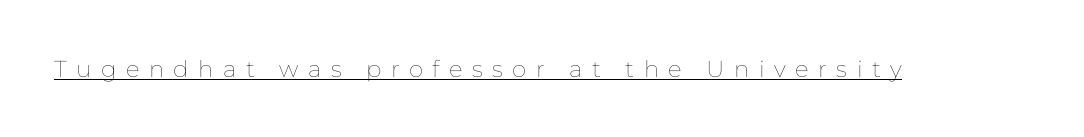
The image shows 23 px text type, upright; set unusually wide letter spacing (+0.41 em), underlined.
